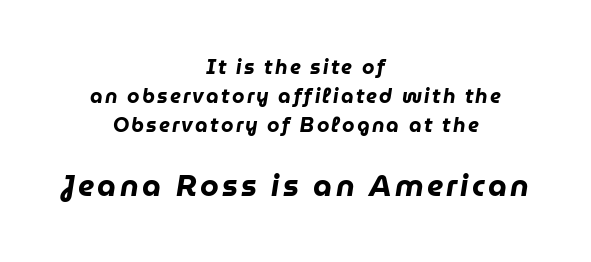
{"italic": "yes", "lean": "right", "slant_degrees": 9, "bold": "yes", "weight": "heavy", "width": "normal", "stroke_contrast": "low", "x_height": "medium", "monospaced": "no", "underline": "no", "align": "center", "line_spacing": "normal", "line_spacing_ratio": 1.44, "larger_block": "second", "size_ratio": 1.5, "glyph_px": 30}
